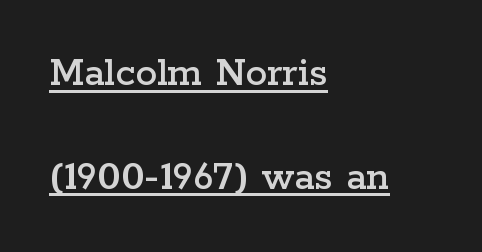
The image shows 43 px wide serif type, upright; set left-aligned, loose line spacing (2.41x), normal letter spacing, underlined; low stroke contrast and a medium x-height.
